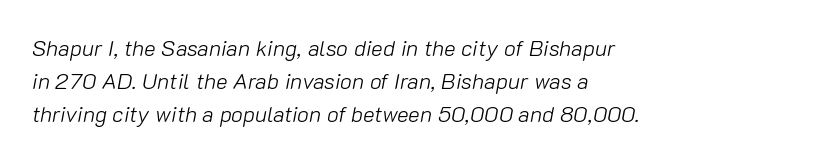
The image shows 22 px text type, italic (leaning right); set left-aligned, normal line spacing (1.5x), normal letter spacing, not underlined.
